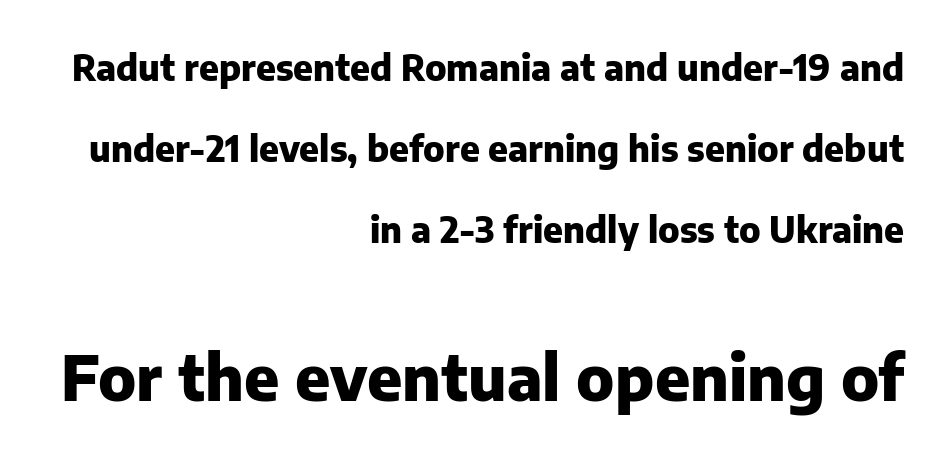
Q: Is the text bold? A: Yes.
Q: Is the text italic (slanted)? A: No, it is upright.
Q: Is the typeface a serif or a sans-serif typeface? A: Sans-serif.
Q: Is the text underlined? A: No.
Q: How is the paragraph aligned? A: Right-aligned.
Q: Is the spacing between letters normal or unusually wide? A: Normal.
Q: Is the spacing between lines tight, normal or loose? A: Loose.
Q: Which block of text is set in a larger size, the first (top) or the second (bottom)? A: The second (bottom) one.
Q: Width (condensed, normal, or wide)? A: Normal.
Q: Stroke contrast? A: Low.
Q: x-height? A: Medium.
Q: Monospaced? A: No.
